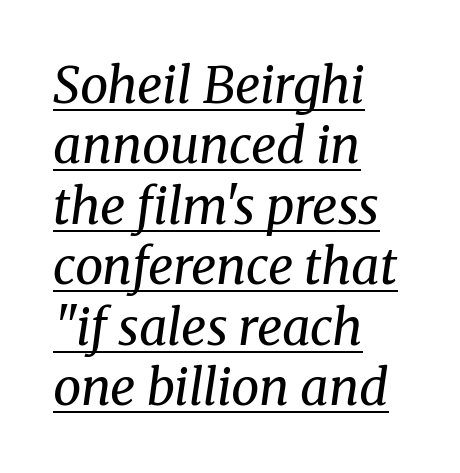
The image shows 50 px regular-weight serif type, italic (leaning right); set left-aligned, line spacing 1.21x, normal letter spacing, underlined; medium stroke contrast and a medium x-height.
